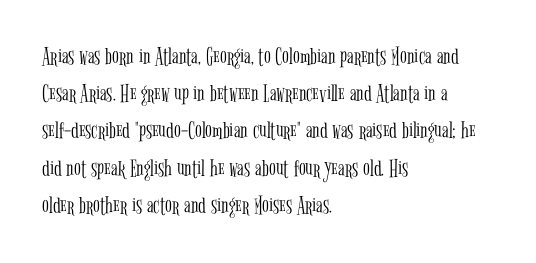
Q: Is the text bold? A: No.
Q: Is the text italic (slanted)? A: No, it is upright.
Q: Is the text underlined? A: No.
Q: How is the paragraph aligned? A: Left-aligned.
Q: Is the spacing between letters normal or unusually wide? A: Normal.
Q: Is the spacing between lines tight, normal or loose? A: Normal.
